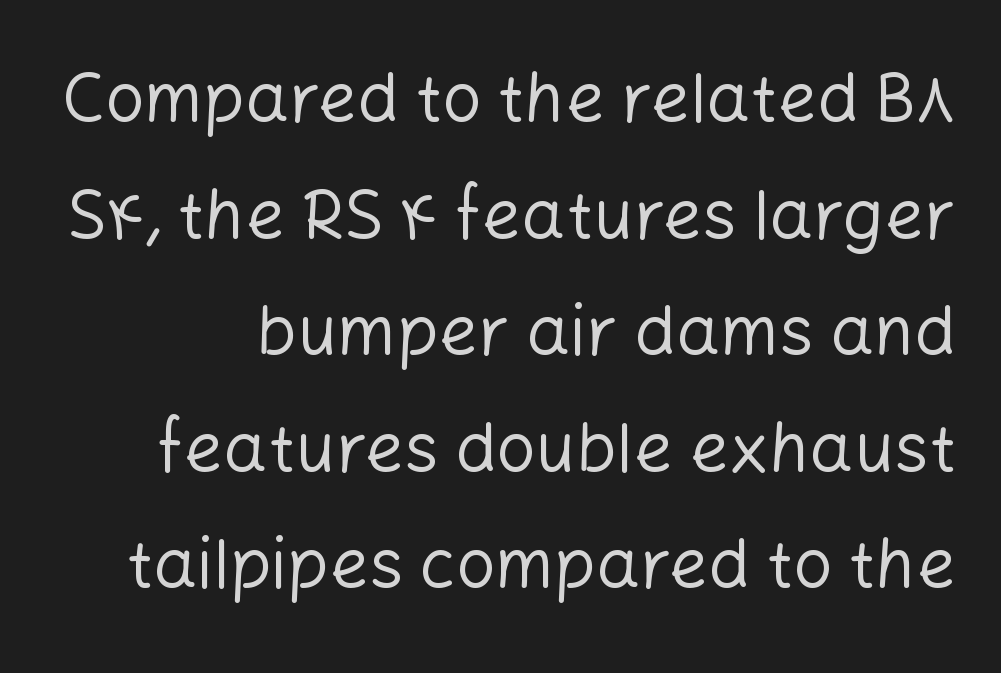
Between one letter and the next there's only the usual sliver of space. The weight would be labelled regular, book, light, or lighter still. Proportional: the letters do not fall into vertical columns. How would I describe the line gaps? Plain and ordinary. Quick note: not italic, upright. A typesetter would label this face a sans.
